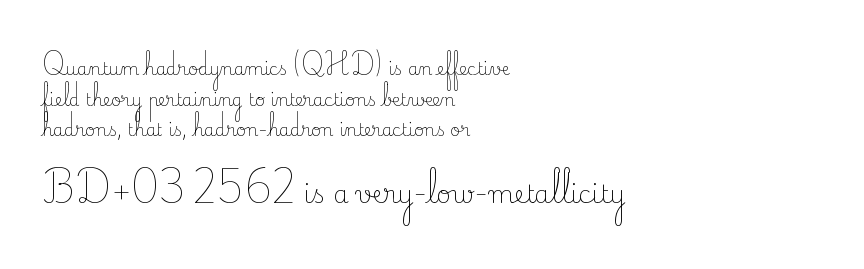
Is the block centered? No — it sits flush against the left margin. Each word holds together tightly as a unit, with standard inter-letter gaps. The zone under the glyphs is completely vacant. This is roman type, the default non-slanted kind.
